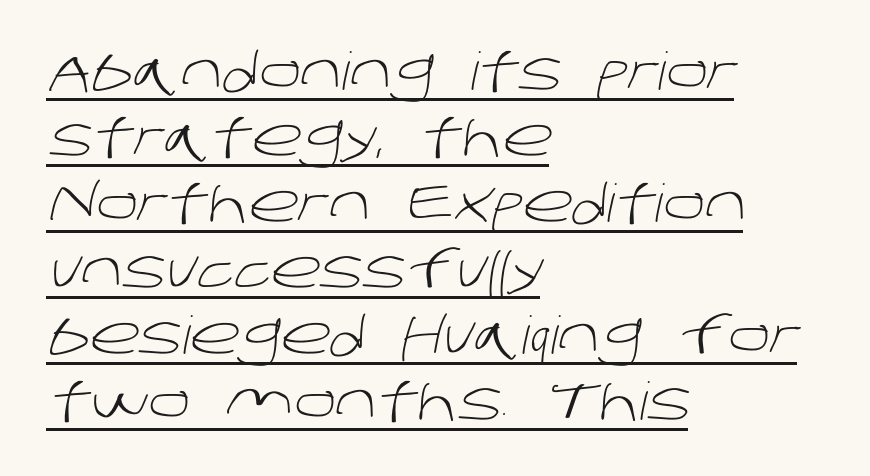
Q: Is the text bold? A: No.
Q: Is the typeface a serif or a sans-serif typeface? A: Sans-serif.
Q: Is the text underlined? A: Yes.
Q: How is the paragraph aligned? A: Left-aligned.
Q: Is the spacing between letters normal or unusually wide? A: Normal.
Q: Is the spacing between lines tight, normal or loose? A: Normal.
Q: Width (condensed, normal, or wide)? A: Normal.
Q: Stroke contrast? A: Low.
Q: x-height? A: Large.
Q: Monospaced? A: No.
